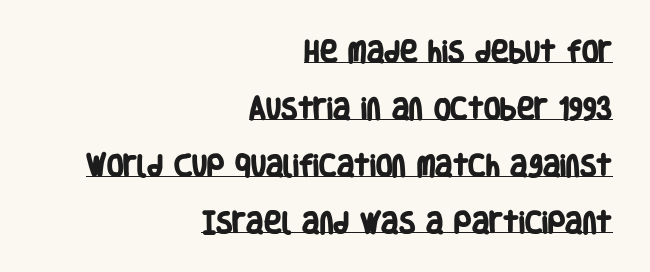
These lines keep a tight, regular rhythm from letter to letter. Underline: present. In CSS terms this would be text-align: right. Typographic density is high because the face is bold. Leading is clearly above the norm, producing a sparse column.
